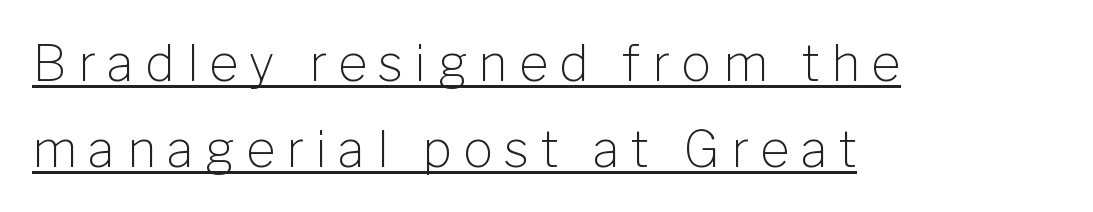
Is the stroke heavy? The answer is a plain regular-or-lighter. Line beginnings align vertically; line endings do not. Here the designer chose a conventional face with non-uniform glyph widths. Posture: upright roman. This rendering widens character spacing well past its baseline value.
